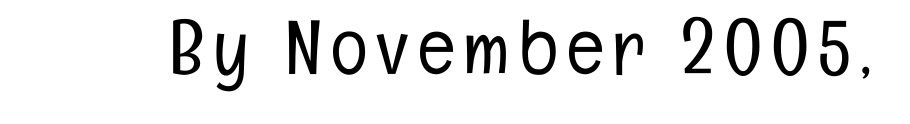
The typography opts for an upright posture over an oblique one. The cut favours lightness, reaching ordinary text weight at its darkest. No feet cap the strokes, marking this as sans-serif type. Each letter keeps its own natural width here, so spacing adapts to shape. Rule under the text: the space is simply empty.
